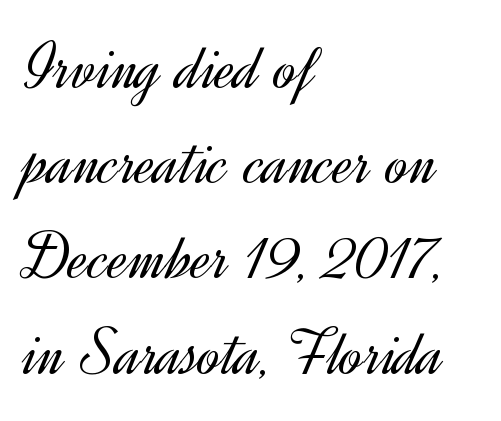
The image shows 69 px light sans-serif type; set left-aligned, normal line spacing (1.38x), normal letter spacing, not underlined; a small x-height.
